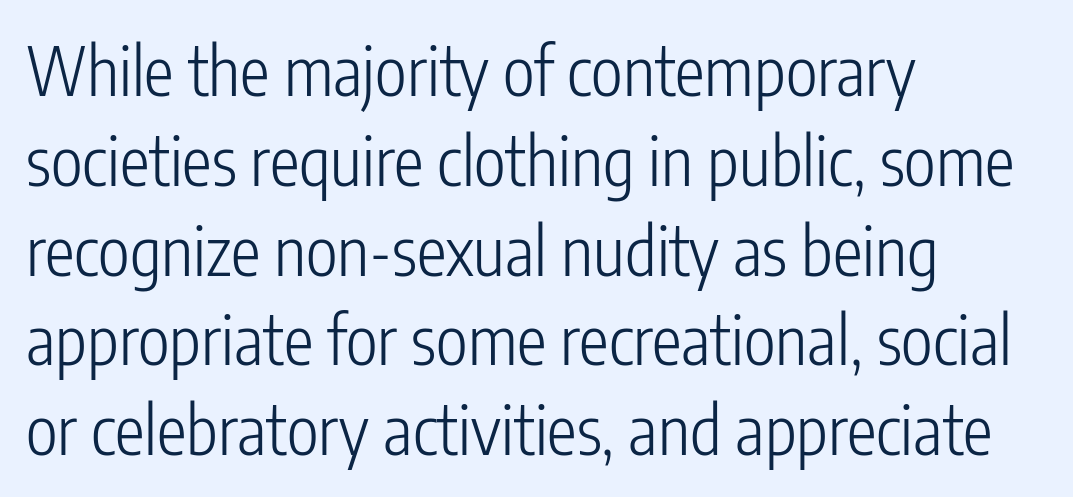
The image shows 67 px light, condensed sans-serif type, upright; set left-aligned, normal line spacing (1.34x), normal letter spacing, not underlined; low stroke contrast and a medium x-height.
